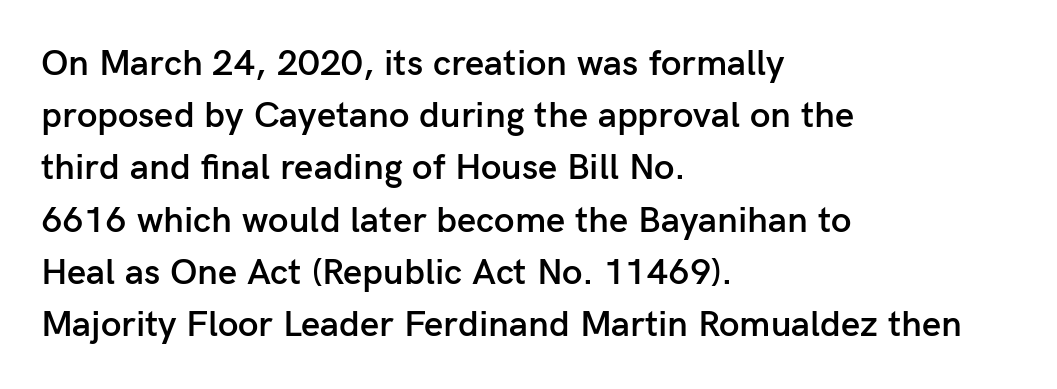
{"serif": "no", "italic": "no", "bold": "semi", "weight": "semibold", "width": "normal", "stroke_contrast": "low", "x_height": "medium", "monospaced": "no", "underline": "no", "align": "left", "line_spacing": "normal", "line_spacing_ratio": 1.41, "letter_spacing": "normal", "letter_spacing_em": 0.0, "glyph_px": 37}
